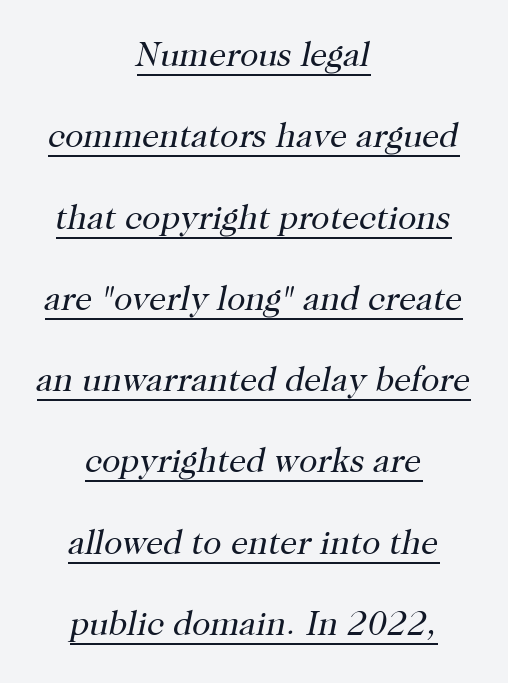
{"serif": "yes", "italic": "yes", "lean": "right", "slant_degrees": 12, "bold": "no", "weight": "regular", "width": "normal", "stroke_contrast": "high", "x_height": "medium", "monospaced": "no", "underline": "yes", "align": "center", "line_spacing": "loose", "line_spacing_ratio": 2.39, "letter_spacing": "normal", "letter_spacing_em": 0.0, "glyph_px": 34}
